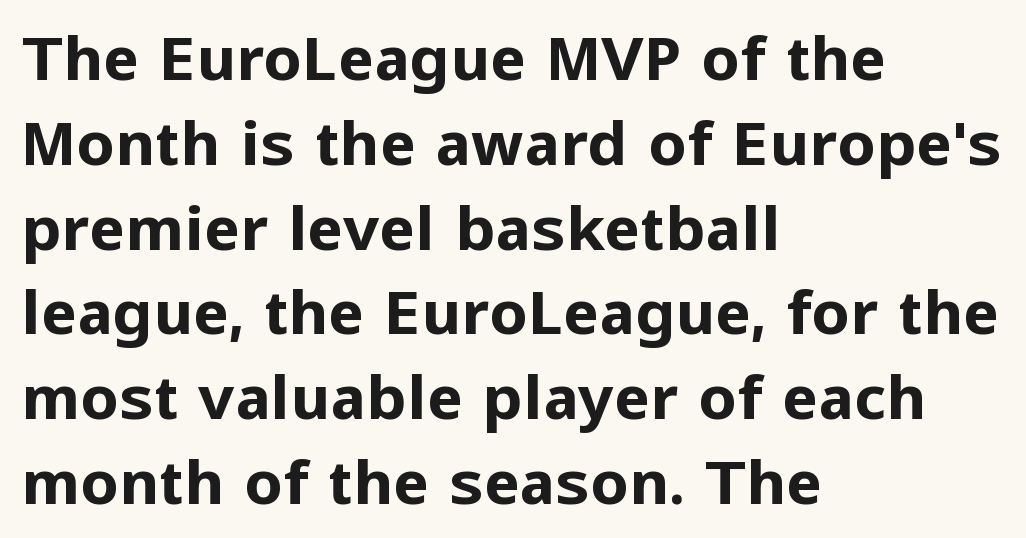
Q: Is the text bold? A: Yes.
Q: Is the text italic (slanted)? A: No, it is upright.
Q: Is the typeface a serif or a sans-serif typeface? A: Sans-serif.
Q: Is the text underlined? A: No.
Q: How is the paragraph aligned? A: Left-aligned.
Q: Is the spacing between letters normal or unusually wide? A: Normal.
Q: Is the spacing between lines tight, normal or loose? A: Normal.
Q: Width (condensed, normal, or wide)? A: Normal.
Q: Stroke contrast? A: Low.
Q: x-height? A: Medium.
Q: Monospaced? A: No.
